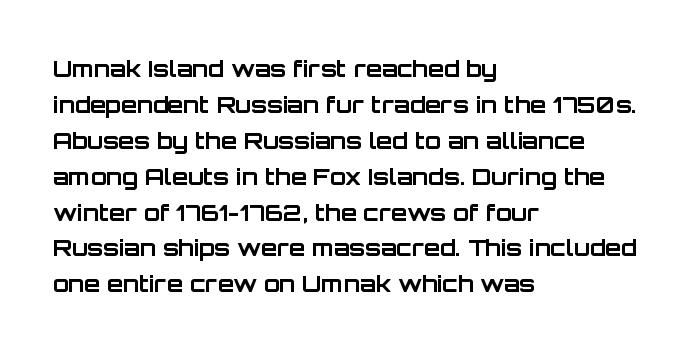
Q: Is the text bold? A: Yes.
Q: Is the text italic (slanted)? A: No, it is upright.
Q: Is the text underlined? A: No.
Q: How is the paragraph aligned? A: Left-aligned.
Q: Is the spacing between letters normal or unusually wide? A: Normal.
Q: Is the spacing between lines tight, normal or loose? A: Normal.
